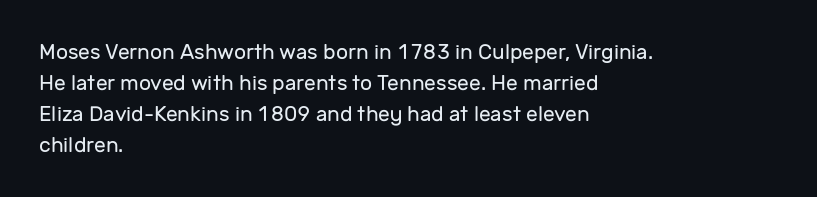
Q: Is the text bold? A: No.
Q: Is the text italic (slanted)? A: No, it is upright.
Q: Is the text underlined? A: No.
Q: How is the paragraph aligned? A: Left-aligned.
Q: Is the spacing between letters normal or unusually wide? A: Normal.
Q: Is the spacing between lines tight, normal or loose? A: Normal.
